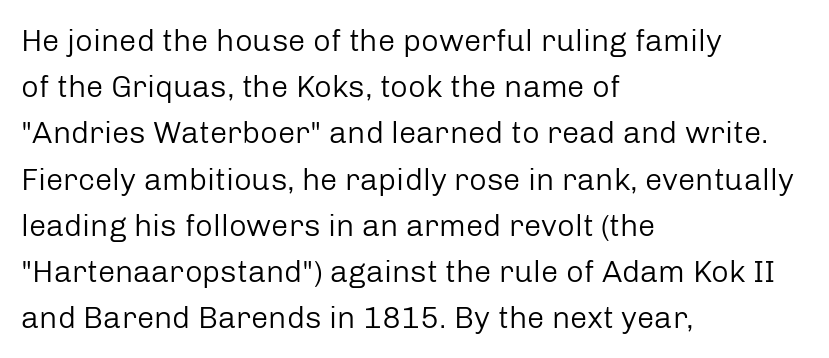
The image shows 31 px regular-weight sans-serif type, upright; set left-aligned, normal line spacing (1.49x), normal letter spacing, not underlined; low stroke contrast and a medium x-height.
